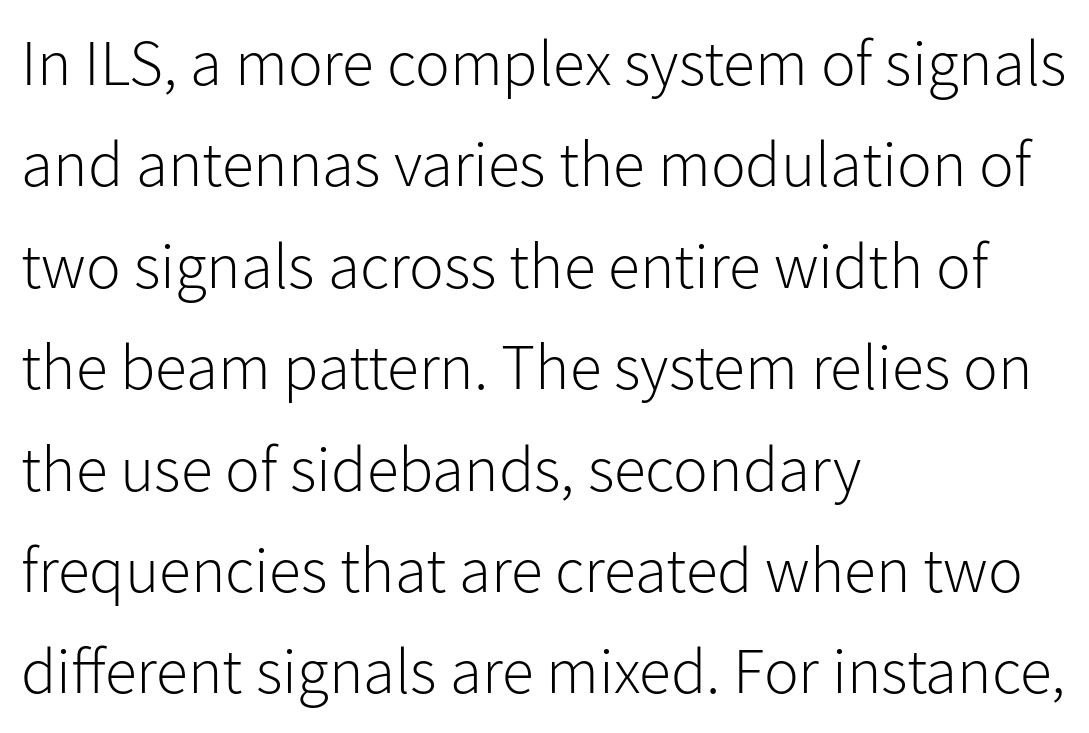
Q: Is the text bold? A: No.
Q: Is the text italic (slanted)? A: No, it is upright.
Q: Is the typeface a serif or a sans-serif typeface? A: Sans-serif.
Q: Is the text underlined? A: No.
Q: How is the paragraph aligned? A: Left-aligned.
Q: Is the spacing between letters normal or unusually wide? A: Normal.
Q: Is the spacing between lines tight, normal or loose? A: Normal.
Q: Width (condensed, normal, or wide)? A: Normal.
Q: Stroke contrast? A: Low.
Q: x-height? A: Medium.
Q: Monospaced? A: No.
